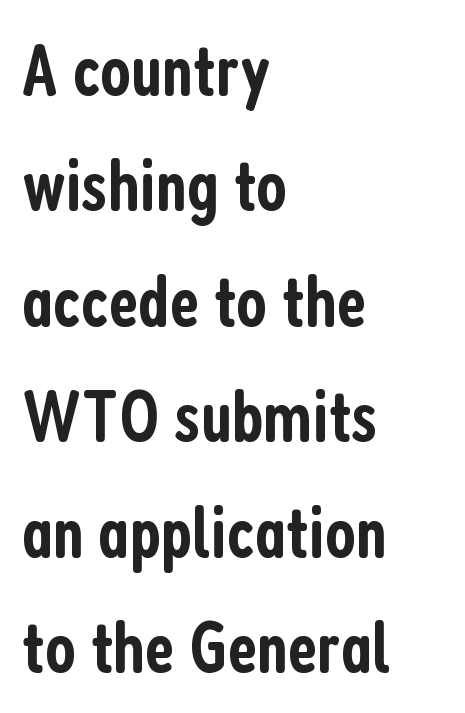
{"serif": "no", "italic": "no", "bold": "semi", "weight": "semibold", "width": "condensed", "stroke_contrast": "low", "x_height": "medium", "monospaced": "no", "underline": "no", "align": "left", "line_spacing": "normal", "line_spacing_ratio": 1.56, "letter_spacing": "normal", "letter_spacing_em": 0.0, "glyph_px": 74}
